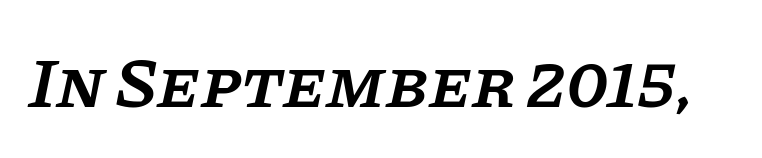
{"serif": "yes", "italic": "yes", "lean": "right", "slant_degrees": 11, "bold": "semi", "weight": "semibold", "width": "normal", "stroke_contrast": "low", "x_height": "large", "monospaced": "no", "underline": "no", "letter_spacing": "normal", "letter_spacing_em": 0.0, "glyph_px": 70}
